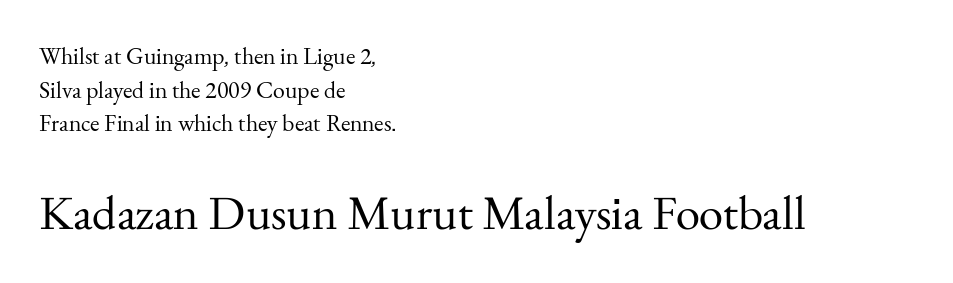
Block two is the big one; block one sits smaller above it. Is there any slant? The stems are plumb. Weight: regular or lighter. Spacing verdict: proportional, widths tailored to each character.
